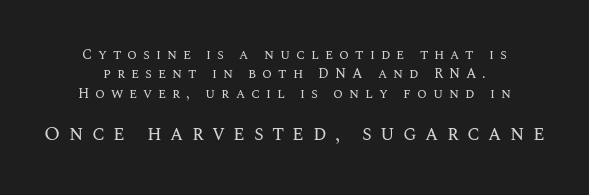
The image shows 20 px text type, upright; set centered, normal line spacing (1.39x), unusually wide letter spacing (+0.42 em), not underlined; the second (bottom) block is 1.43x larger.
